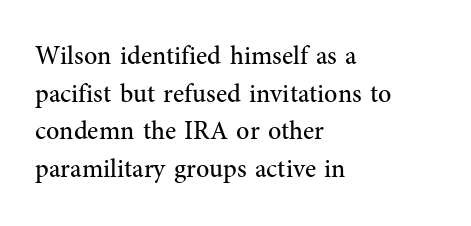
This sample is left-justified, so line endings fall wherever the words run out. Short note: letters normally spaced. These lines were composed using upright roman letters. Nothing heavy about these letters — not bold at all. The glyphs are unaccompanied by any horizontal stroke below them. Quick note: interline space is typical.
